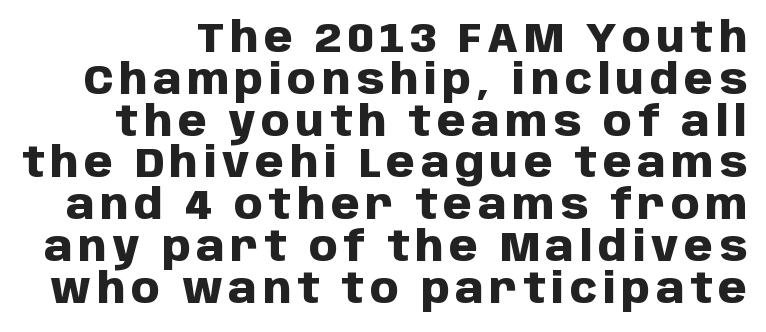
The image shows 41 px heavy sans-serif type, upright; set tight line spacing (1.02x), not underlined; low stroke contrast and a large x-height.
